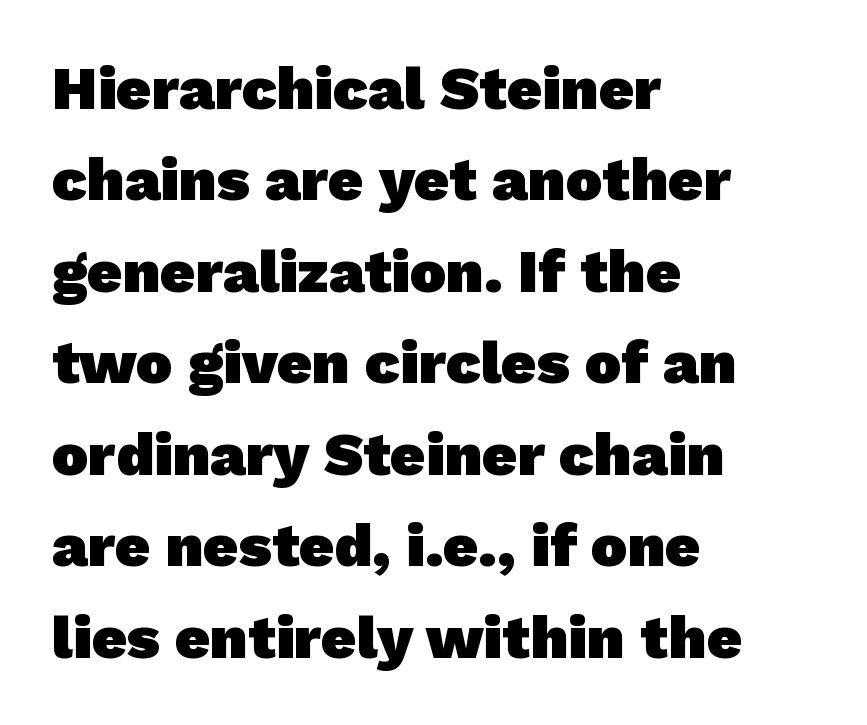
Q: Is the text bold? A: Yes.
Q: Is the typeface a serif or a sans-serif typeface? A: Sans-serif.
Q: Is the text underlined? A: No.
Q: How is the paragraph aligned? A: Left-aligned.
Q: Is the spacing between letters normal or unusually wide? A: Normal.
Q: Is the spacing between lines tight, normal or loose? A: Normal.
Q: Width (condensed, normal, or wide)? A: Normal.
Q: Stroke contrast? A: Low.
Q: x-height? A: Medium.
Q: Monospaced? A: No.
